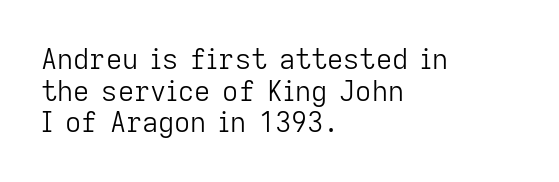
These lines were composed using upright roman letters. Teacher's note: observe the even left margin — that is flush-left alignment. You could not count columns in this text — the font is proportionally spaced. The string is rendered with underlining switched off. These lines keep a tight, regular rhythm from letter to letter. The face looks like a standard text weight, possibly lighter.
